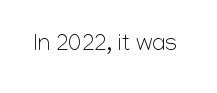
The type is set solid horizontally, with unmodified tracking. Words float on clear page, feet unadorned. A quiet, ordinary-to-light weight characterises the typeface. The type sits square on the baseline with zero lean.
